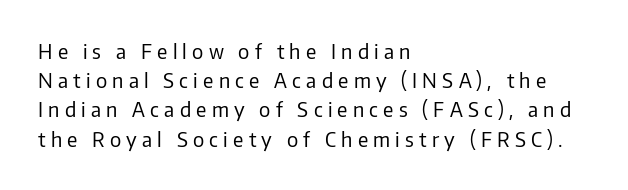
Q: Is the text bold? A: No.
Q: Is the text italic (slanted)? A: No, it is upright.
Q: Is the text underlined? A: No.
Q: How is the paragraph aligned? A: Left-aligned.
Q: Is the spacing between letters normal or unusually wide? A: Unusually wide.
Q: Is the spacing between lines tight, normal or loose? A: Normal.
